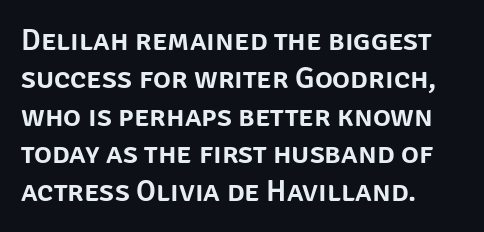
The image shows 30 px sans-serif type, upright; set left-aligned, normal line spacing (1.26x), normal letter spacing, not underlined; low stroke contrast and a large x-height.
